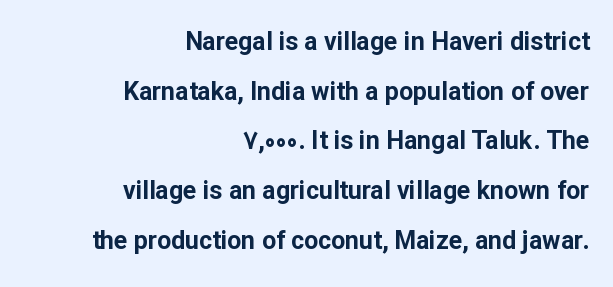
Q: Is the text bold? A: Yes.
Q: Is the text italic (slanted)? A: No, it is upright.
Q: Is the text underlined? A: No.
Q: How is the paragraph aligned? A: Right-aligned.
Q: Is the spacing between letters normal or unusually wide? A: Normal.
Q: Is the spacing between lines tight, normal or loose? A: Loose.
